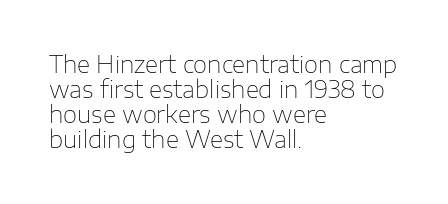
{"italic": "no", "bold": "no", "underline": "no", "align": "left", "line_spacing": "tight", "line_spacing_ratio": 1.09, "letter_spacing": "normal", "letter_spacing_em": 0.0, "glyph_px": 23}
